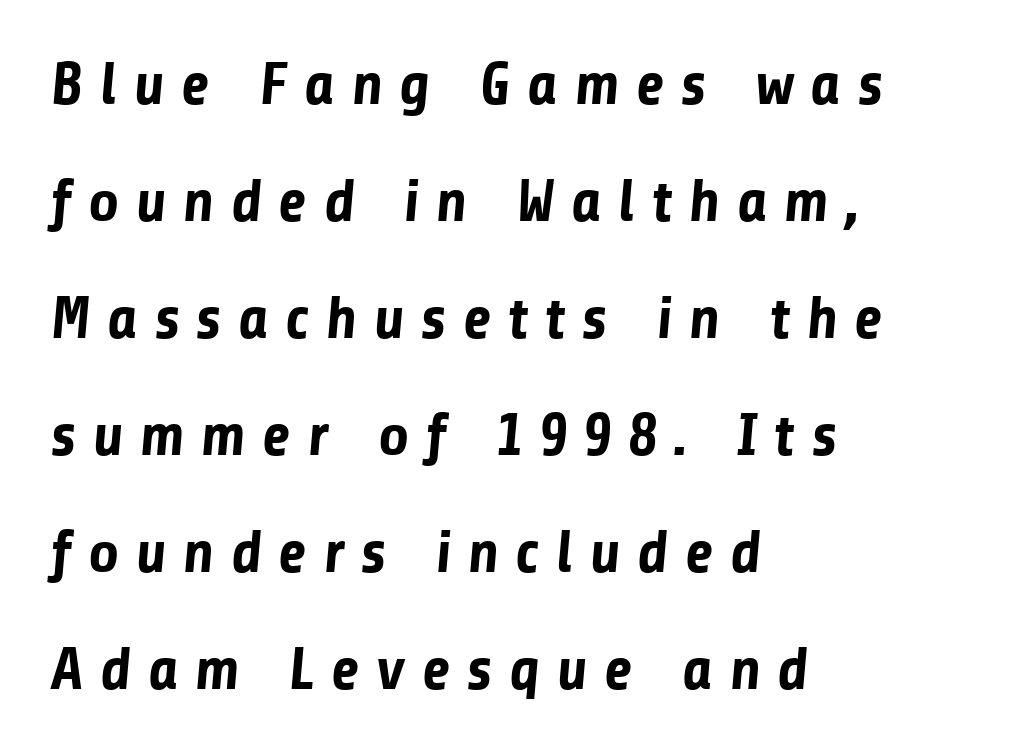
The rendering uses a bold face; every stroke is thick and dark. The passage shown is typeset with a sans-serif family. The letters advance in unequal steps, a hallmark of proportional type. This rendering uses left alignment, leaving the right contour irregular. Short note: letters widely spaced. The words here are not underlined.
